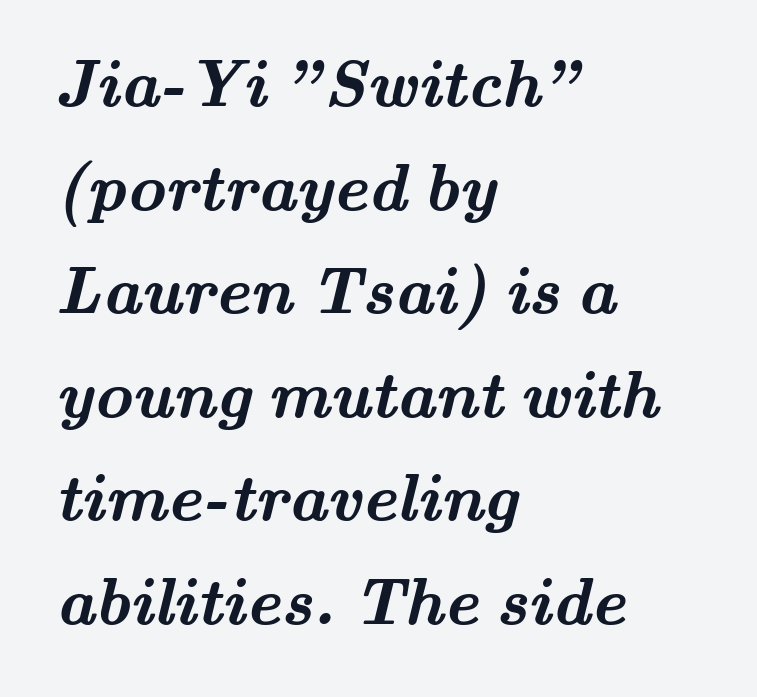
The image shows 66 px semibold, wide serif type; set left-aligned, normal line spacing (1.57x), normal letter spacing, not underlined; medium stroke contrast and a small x-height.
